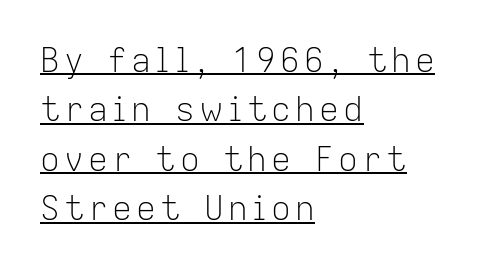
Each letter keeps its own natural width here, so spacing adapts to shape. Nothing sits at the stroke ends, so this counts as sans-serif. The characters are drawn with everyday or finer stroke widths. In CSS terms this would be text-align: left. Does the leading feel generous? No, just average.
